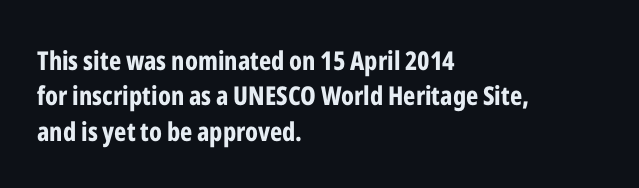
Normally led — the rows are evenly, conventionally spaced. A roman cut, with each character standing at attention. The gaps between neighbouring characters are ordinary and unremarkable. The words here are not underlined. Left-aligned paragraph, ragged on the right. The typesetting leans heavy: a genuine bold.
